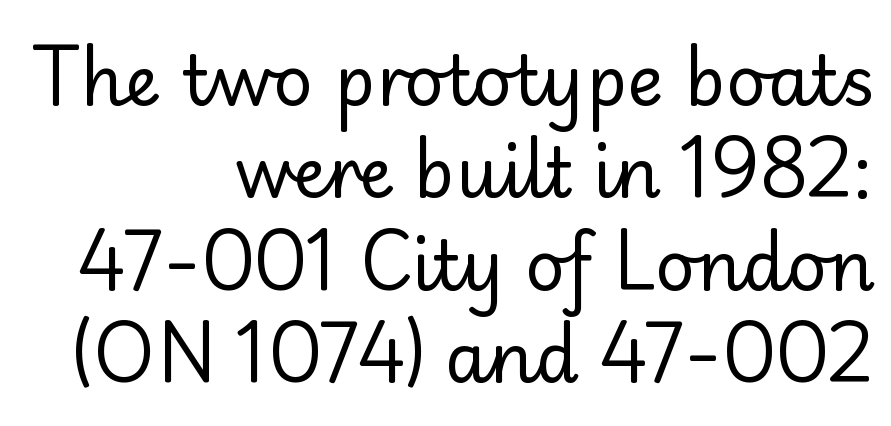
Typeset ragged left — the right edge is the straight one. Posture: vertical. The horizontal fit of the characters is conventional and even. Examine the stroke ends and you'll find no serifs. The rendering uses a moderate line-height, typical for paragraphs. Character widths vary here, with narrow letters taking less room than wide ones.
